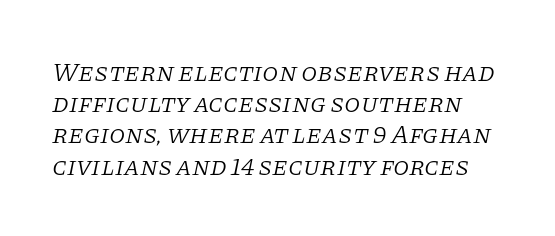
The image shows 26 px text type, italic (leaning right); set line spacing 1.2x, normal letter spacing, not underlined.
